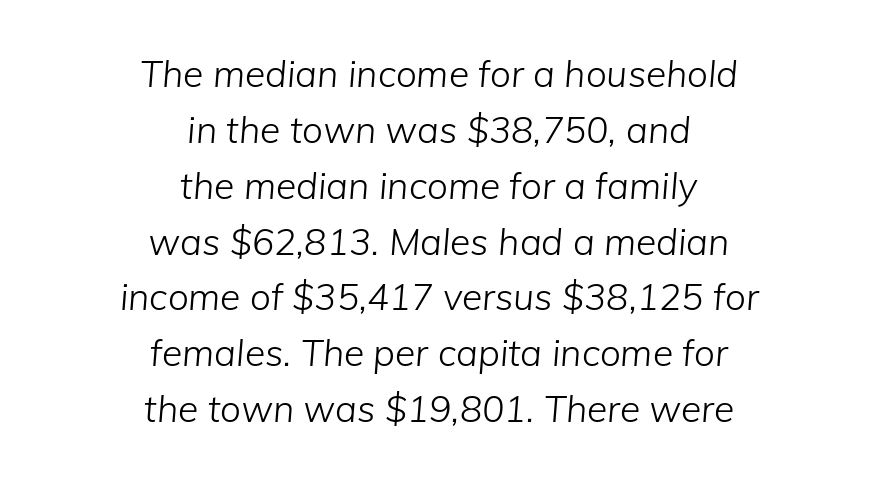
{"italic": "yes", "lean": "right", "slant_degrees": 5, "bold": "no", "weight": "light", "width": "normal", "stroke_contrast": "low", "x_height": "medium", "monospaced": "no", "underline": "no", "align": "center", "line_spacing": "normal", "line_spacing_ratio": 1.51, "letter_spacing": "normal", "letter_spacing_em": 0.0, "glyph_px": 37}
